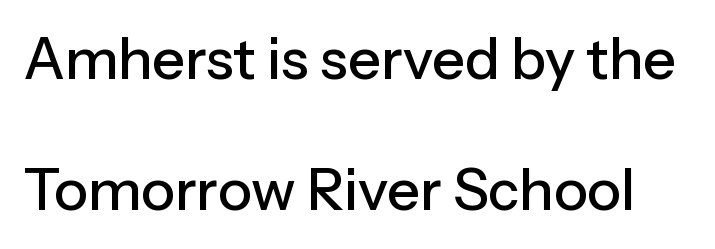
Q: Is the text italic (slanted)? A: No, it is upright.
Q: Is the typeface a serif or a sans-serif typeface? A: Sans-serif.
Q: Is the text underlined? A: No.
Q: Is the spacing between letters normal or unusually wide? A: Normal.
Q: Is the spacing between lines tight, normal or loose? A: Loose.
Q: Width (condensed, normal, or wide)? A: Normal.
Q: Stroke contrast? A: Low.
Q: x-height? A: Medium.
Q: Monospaced? A: No.
